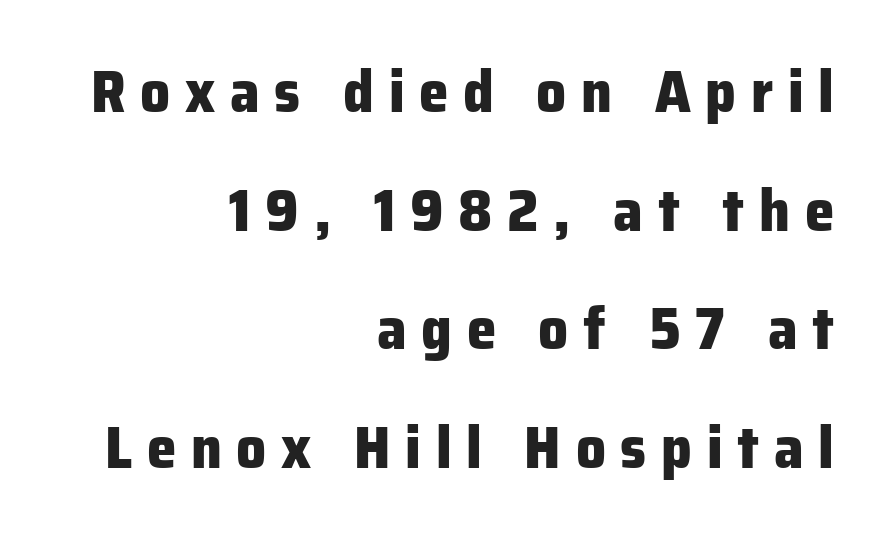
Q: Is the text bold? A: Yes.
Q: Is the text italic (slanted)? A: No, it is upright.
Q: Is the typeface a serif or a sans-serif typeface? A: Sans-serif.
Q: Is the text underlined? A: No.
Q: How is the paragraph aligned? A: Right-aligned.
Q: Is the spacing between letters normal or unusually wide? A: Unusually wide.
Q: Is the spacing between lines tight, normal or loose? A: Loose.
Q: Width (condensed, normal, or wide)? A: Normal.
Q: Stroke contrast? A: Low.
Q: x-height? A: Medium.
Q: Monospaced? A: No.
